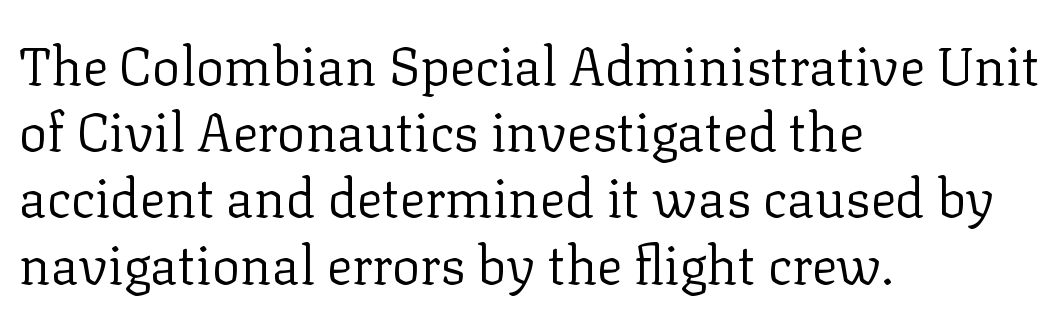
The image shows 53 px regular-weight serif type, upright; set left-aligned, normal line spacing (1.25x), normal letter spacing, not underlined; low stroke contrast and a medium x-height.
